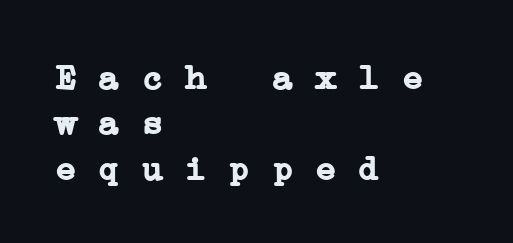
The image shows 36 px semibold, wide serif type, monospaced; set left-aligned, normal line spacing (1.26x), normal letter spacing, not underlined; low stroke contrast and a medium x-height.
